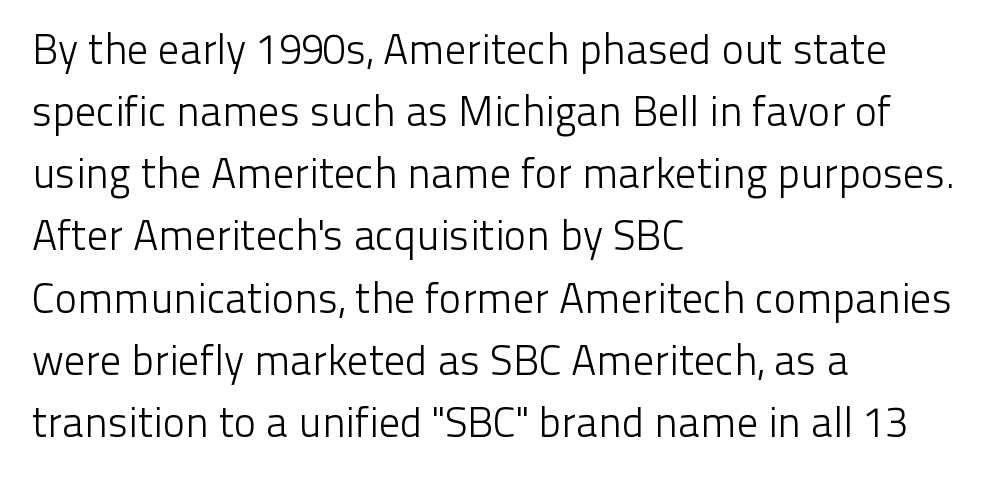
Is this a sans? Yes — the strokes have no serifs. Rendered with straight, roman letterforms. The face looks like a standard text weight, possibly lighter. Short and long lines alike share a common starting point at left. What's the leading like? Ordinary, nothing unusual. The passage shown is typed in a proportional face where columns would drift.
